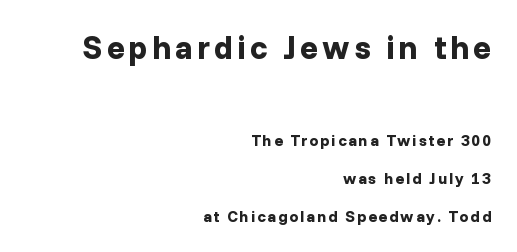
{"serif": "no", "italic": "no", "bold": "yes", "weight": "bold", "width": "normal", "stroke_contrast": "low", "x_height": "medium", "monospaced": "no", "underline": "no", "align": "right", "line_spacing": "loose", "line_spacing_ratio": 2.36, "larger_block": "first", "size_ratio": 2.06, "glyph_px": 33}
